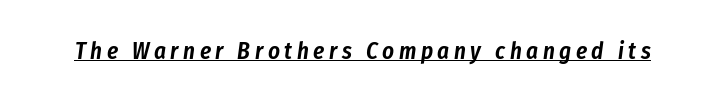
The image shows 23 px text type, italic (leaning right); set unusually wide letter spacing (+0.2 em), underlined.
